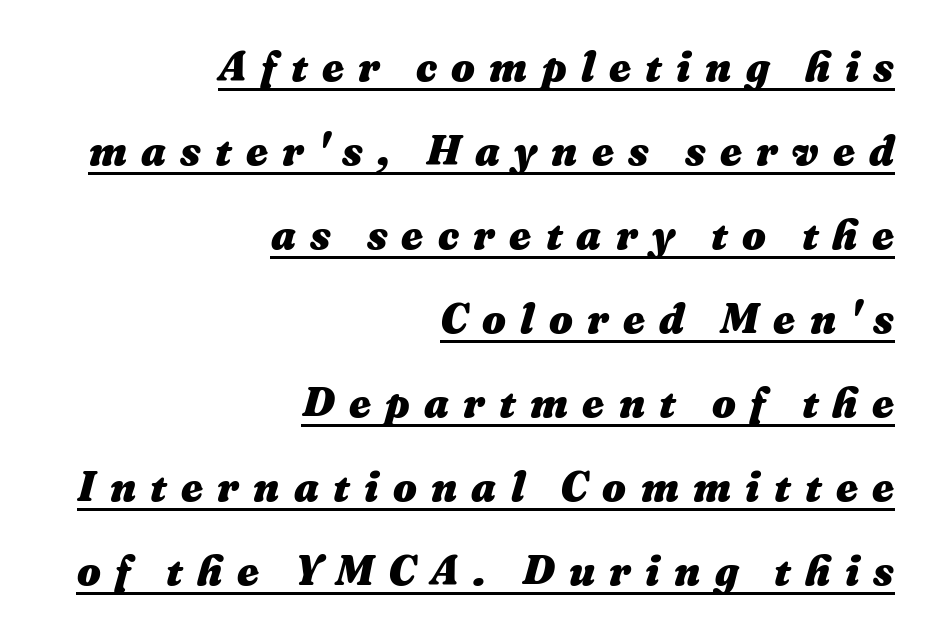
Characters are canted at an angle relative to the baseline's perpendicular. A typesetter would call this proportional, since set widths differ per character. Is the type bold? Yes — the strokes are clearly thick and heavy. The tracking reads as deliberately expanded to a designer's eye. Every row of glyphs terminates at an identical x-position on the right.
